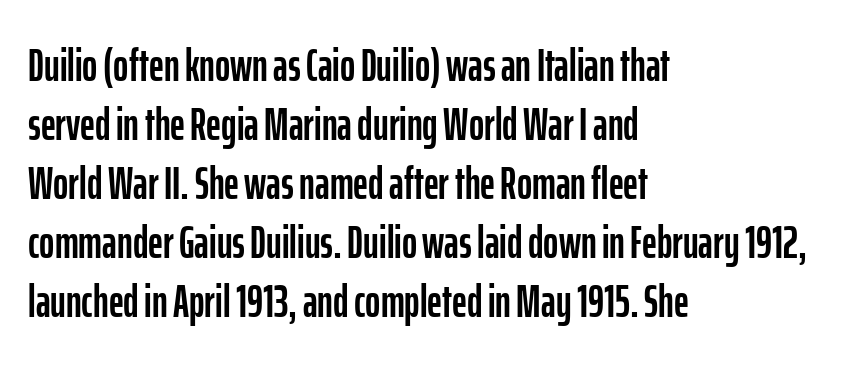
In terms of letterform style, serifs are entirely absent. Glyph-to-glyph distance matches everyday printed text. Does the copy run flush right? No — it runs flush left. You could not count columns in this text — the font is proportionally spaced. Characters remain perfectly vertical along every line. Plain, unruled lines of type.
